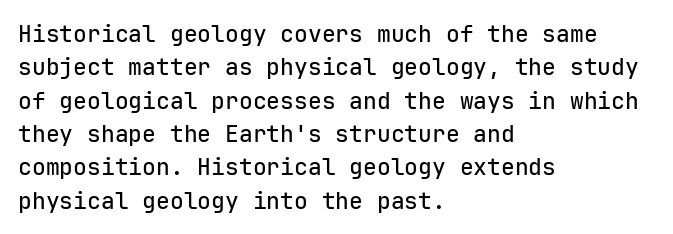
Q: Is the text italic (slanted)? A: No, it is upright.
Q: Is the text underlined? A: No.
Q: How is the paragraph aligned? A: Left-aligned.
Q: Is the spacing between letters normal or unusually wide? A: Normal.
Q: Is the spacing between lines tight, normal or loose? A: Normal.
